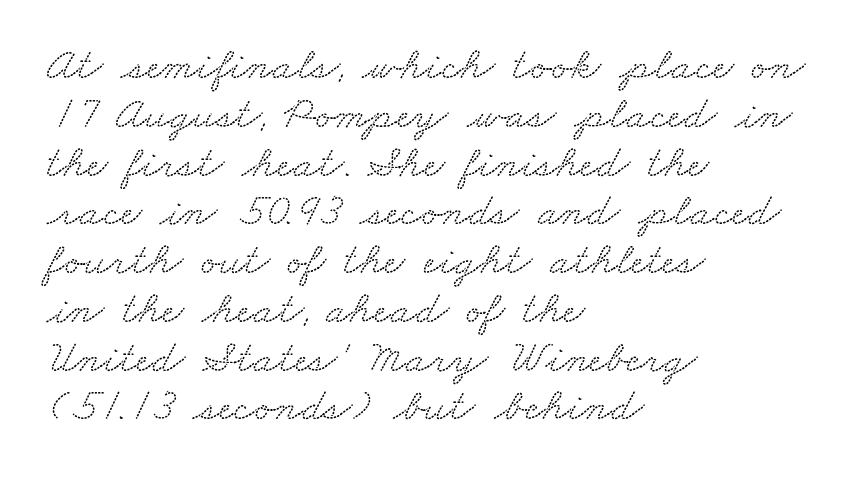
Q: Is the text underlined? A: No.
Q: How is the paragraph aligned? A: Left-aligned.
Q: Is the spacing between letters normal or unusually wide? A: Normal.
Q: Is the spacing between lines tight, normal or loose? A: Tight.
Q: Width (condensed, normal, or wide)? A: Wide.
Q: Stroke contrast? A: Low.
Q: x-height? A: Small.
Q: Monospaced? A: No.
